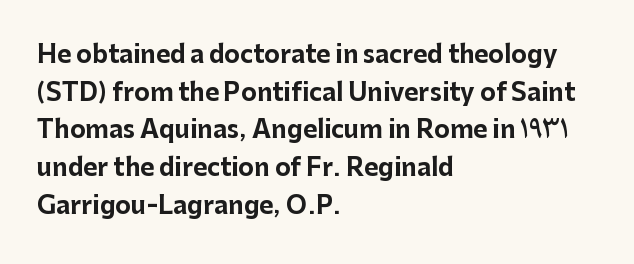
Q: Is the text bold? A: Yes.
Q: Is the text italic (slanted)? A: No, it is upright.
Q: Is the text underlined? A: No.
Q: How is the paragraph aligned? A: Left-aligned.
Q: Is the spacing between letters normal or unusually wide? A: Normal.
Q: Is the spacing between lines tight, normal or loose? A: Normal.
